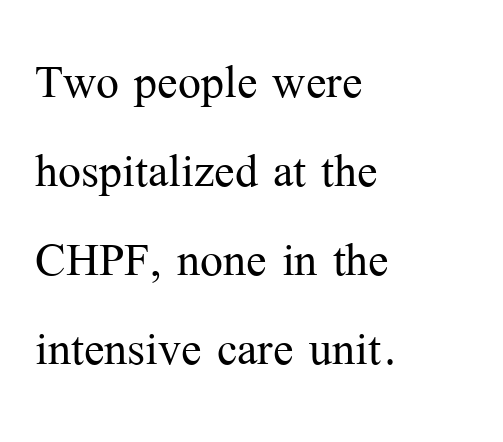
Q: Is the text bold? A: No.
Q: Is the text italic (slanted)? A: No, it is upright.
Q: Is the typeface a serif or a sans-serif typeface? A: Serif.
Q: Is the text underlined? A: No.
Q: How is the paragraph aligned? A: Left-aligned.
Q: Is the spacing between letters normal or unusually wide? A: Normal.
Q: Is the spacing between lines tight, normal or loose? A: Normal.
Q: Width (condensed, normal, or wide)? A: Normal.
Q: Stroke contrast? A: Medium.
Q: x-height? A: Medium.
Q: Monospaced? A: No.
